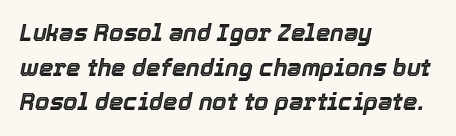
Q: Is the text italic (slanted)? A: Yes, it leans right by about 12 degrees.
Q: Is the text underlined? A: No.
Q: How is the paragraph aligned? A: Left-aligned.
Q: Is the spacing between letters normal or unusually wide? A: Normal.
Q: Is the spacing between lines tight, normal or loose? A: Normal.
